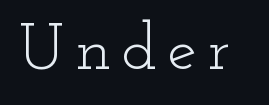
The image shows 66 px light, wide serif type, upright; set not underlined; low stroke contrast and a small x-height.
